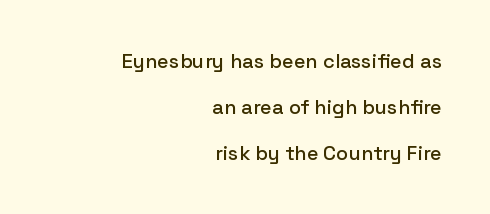
{"italic": "no", "underline": "no", "align": "right", "line_spacing": "loose", "line_spacing_ratio": 2.3, "letter_spacing": "normal", "letter_spacing_em": 0.0, "glyph_px": 20}
